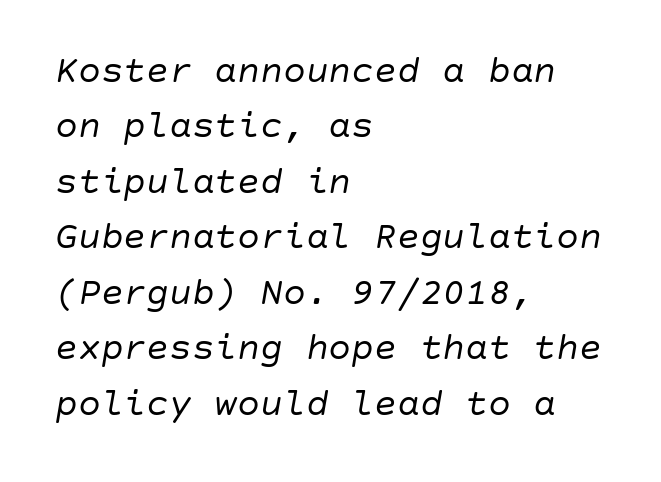
{"italic": "yes", "lean": "right", "slant_degrees": 10, "bold": "no", "weight": "regular", "width": "normal", "stroke_contrast": "low", "x_height": "large", "underline": "no", "align": "left", "line_spacing": "normal", "line_spacing_ratio": 1.46, "letter_spacing": "normal", "letter_spacing_em": 0.0, "glyph_px": 38}
